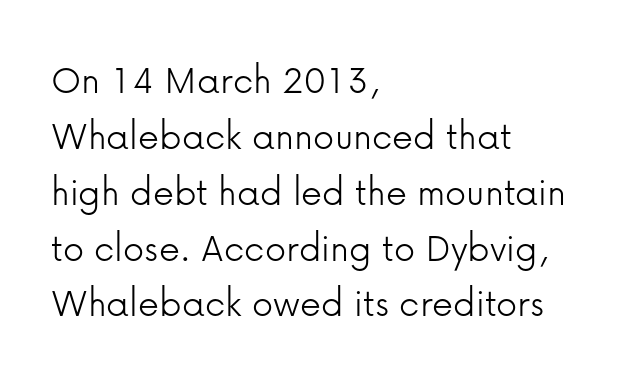
Q: Is the text bold? A: No.
Q: Is the text italic (slanted)? A: No, it is upright.
Q: Is the typeface a serif or a sans-serif typeface? A: Sans-serif.
Q: Is the text underlined? A: No.
Q: How is the paragraph aligned? A: Left-aligned.
Q: Is the spacing between letters normal or unusually wide? A: Normal.
Q: Is the spacing between lines tight, normal or loose? A: Normal.
Q: Width (condensed, normal, or wide)? A: Normal.
Q: Stroke contrast? A: Low.
Q: x-height? A: Medium.
Q: Monospaced? A: No.
